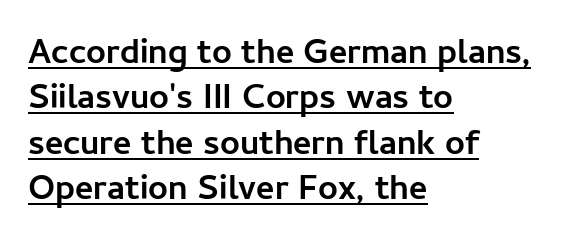
Q: Is the text bold? A: Yes.
Q: Is the text italic (slanted)? A: No, it is upright.
Q: Is the typeface a serif or a sans-serif typeface? A: Sans-serif.
Q: Is the text underlined? A: Yes.
Q: How is the paragraph aligned? A: Left-aligned.
Q: Is the spacing between letters normal or unusually wide? A: Normal.
Q: Is the spacing between lines tight, normal or loose? A: Normal.
Q: Width (condensed, normal, or wide)? A: Normal.
Q: Stroke contrast? A: Low.
Q: x-height? A: Medium.
Q: Monospaced? A: No.
